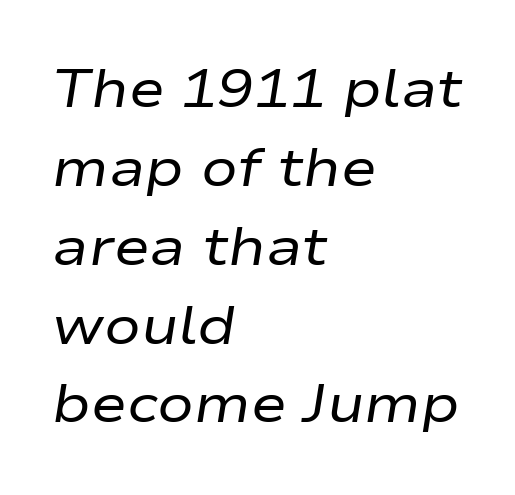
Compared with typical paragraphs, the rows here are spaced about the same. Line beginnings align vertically; line endings do not. These lines are rendered in a variable-pitch font. Think standard paragraph weight, or any step lighter than that. Glyph-to-glyph distance matches everyday printed text.
